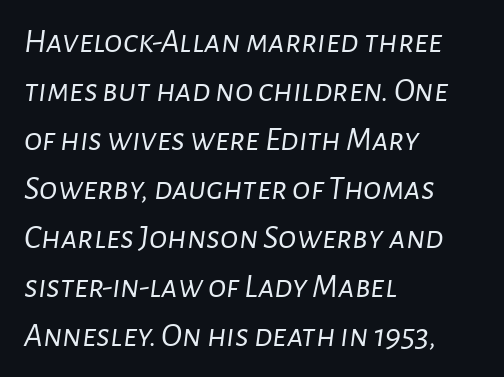
Q: Is the text bold? A: No.
Q: Is the text italic (slanted)? A: Yes, it leans right by about 7 degrees.
Q: Is the text underlined? A: No.
Q: How is the paragraph aligned? A: Left-aligned.
Q: Is the spacing between letters normal or unusually wide? A: Normal.
Q: Is the spacing between lines tight, normal or loose? A: Normal.
Q: Width (condensed, normal, or wide)? A: Normal.
Q: Stroke contrast? A: Low.
Q: x-height? A: Medium.
Q: Monospaced? A: No.
